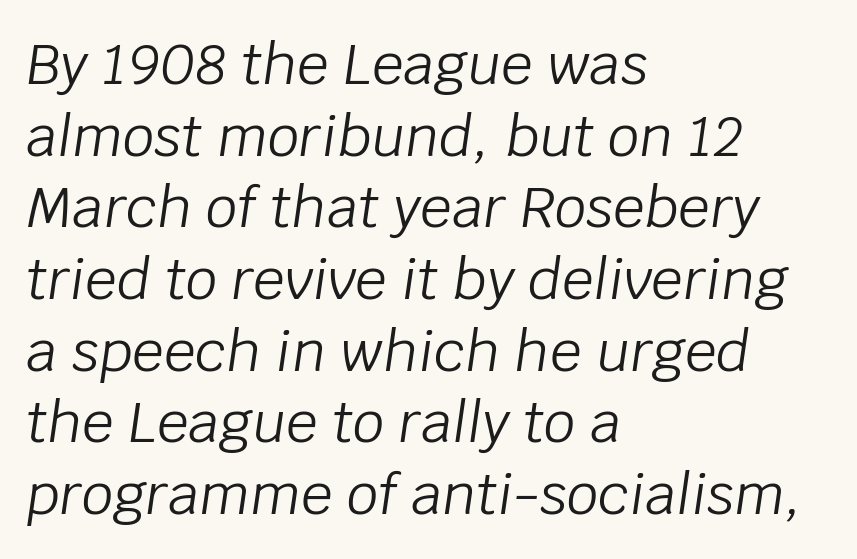
Q: Is the text bold? A: No.
Q: Is the text italic (slanted)? A: Yes, it leans right by about 8 degrees.
Q: Is the text underlined? A: No.
Q: How is the paragraph aligned? A: Left-aligned.
Q: Is the spacing between letters normal or unusually wide? A: Normal.
Q: Is the spacing between lines tight, normal or loose? A: Normal.
Q: Width (condensed, normal, or wide)? A: Normal.
Q: Stroke contrast? A: Low.
Q: x-height? A: Large.
Q: Monospaced? A: No.
